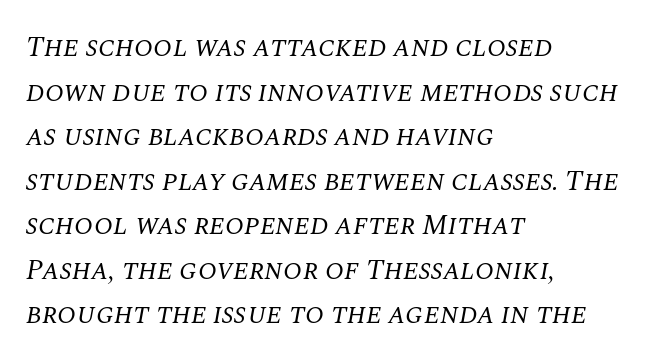
Q: Is the text bold? A: No.
Q: Is the text italic (slanted)? A: Yes, it leans right by about 10 degrees.
Q: Is the typeface a serif or a sans-serif typeface? A: Serif.
Q: Is the text underlined? A: No.
Q: How is the paragraph aligned? A: Left-aligned.
Q: Is the spacing between letters normal or unusually wide? A: Normal.
Q: Is the spacing between lines tight, normal or loose? A: Normal.
Q: Width (condensed, normal, or wide)? A: Normal.
Q: Stroke contrast? A: Medium.
Q: x-height? A: Large.
Q: Monospaced? A: No.
